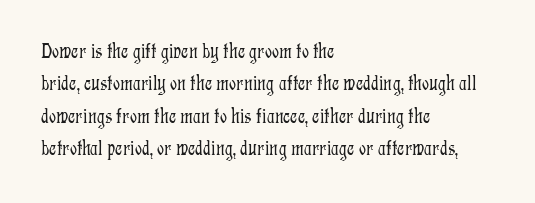
{"italic": "no", "bold": "no", "underline": "no", "align": "left", "line_spacing": "normal", "line_spacing_ratio": 1.47, "letter_spacing": "normal", "letter_spacing_em": 0.0, "glyph_px": 22}
